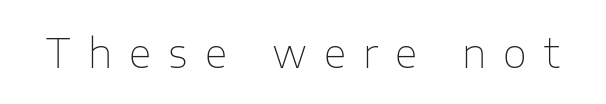
{"serif": "no", "italic": "no", "bold": "no", "weight": "thin", "width": "normal", "stroke_contrast": "low", "x_height": "medium", "monospaced": "no", "underline": "no", "letter_spacing": "wide", "letter_spacing_em": 0.44, "glyph_px": 39}
